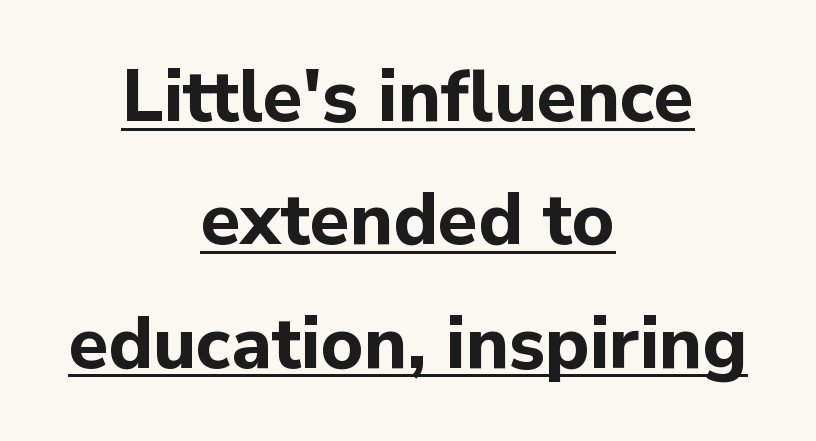
The image shows 73 px bold sans-serif type, upright; set centered, normal line spacing (1.69x), normal letter spacing, underlined; low stroke contrast and a medium x-height.
